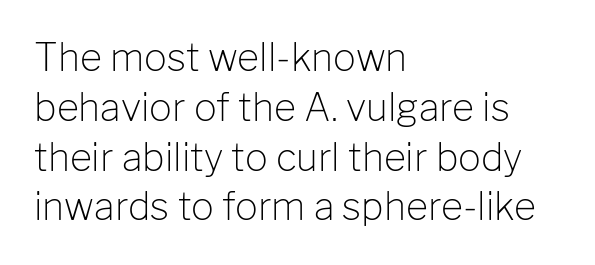
Q: Is the text bold? A: No.
Q: Is the text italic (slanted)? A: No, it is upright.
Q: Is the typeface a serif or a sans-serif typeface? A: Sans-serif.
Q: Is the text underlined? A: No.
Q: How is the paragraph aligned? A: Left-aligned.
Q: Is the spacing between letters normal or unusually wide? A: Normal.
Q: Is the spacing between lines tight, normal or loose? A: Normal.
Q: Width (condensed, normal, or wide)? A: Normal.
Q: Stroke contrast? A: Low.
Q: x-height? A: Medium.
Q: Monospaced? A: No.
